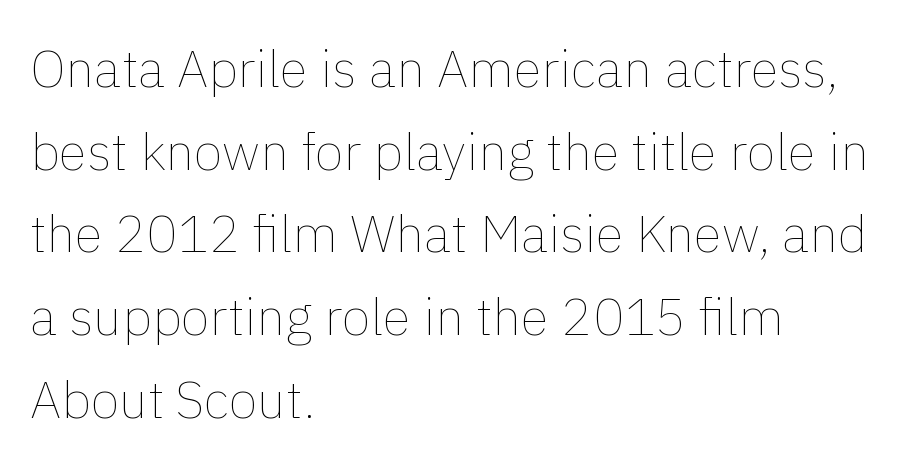
{"italic": "no", "bold": "no", "weight": "thin", "width": "normal", "stroke_contrast": "low", "x_height": "medium", "monospaced": "no", "underline": "no", "align": "left", "line_spacing": "normal", "line_spacing_ratio": 1.59, "letter_spacing": "normal", "letter_spacing_em": 0.0, "glyph_px": 52}
